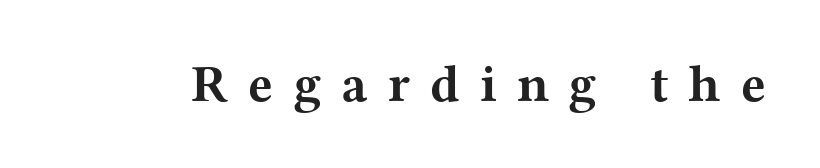
The image shows 52 px bold, wide serif type, upright; set unusually wide letter spacing (+0.39 em), not underlined; medium stroke contrast and a medium x-height.
